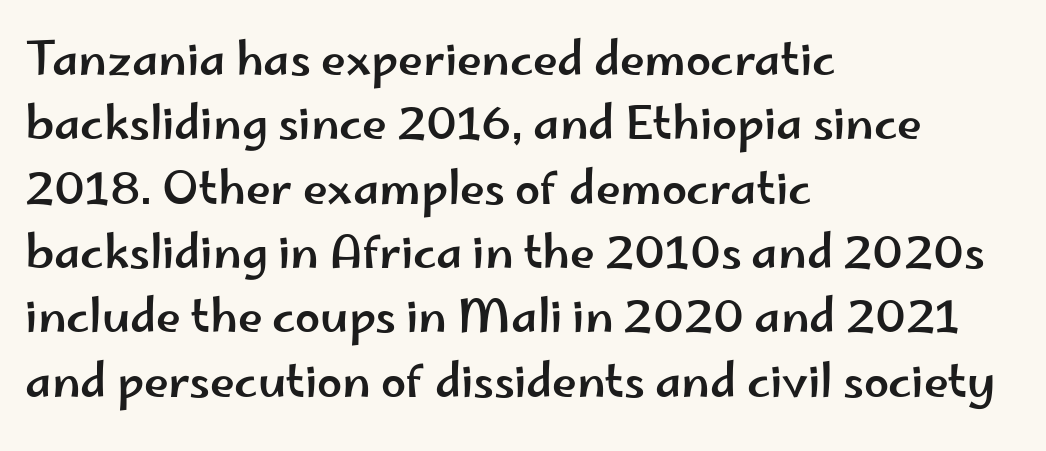
{"serif": "no", "italic": "no", "width": "wide", "stroke_contrast": "low", "x_height": "small", "monospaced": "no", "underline": "no", "align": "left", "line_spacing": "normal", "line_spacing_ratio": 1.43, "letter_spacing": "normal", "letter_spacing_em": 0.0, "glyph_px": 45}
